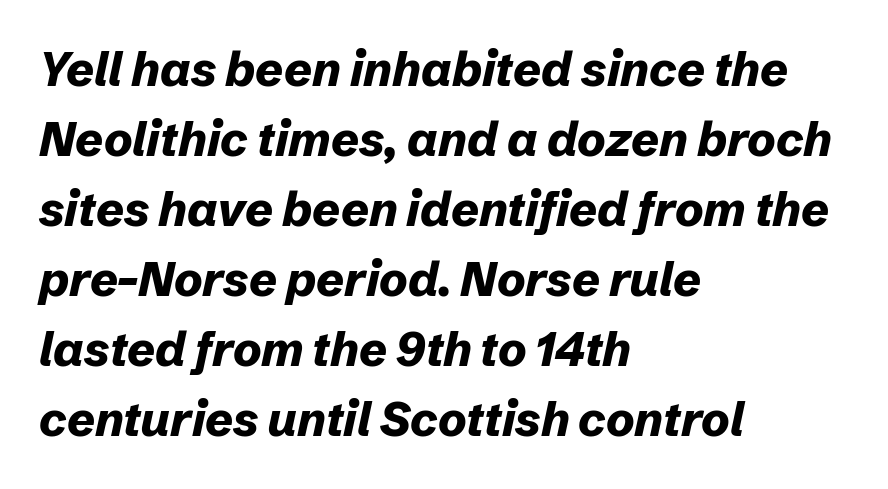
The image shows 48 px bold type, italic (leaning right); set left-aligned, normal line spacing (1.46x), normal letter spacing, not underlined; low stroke contrast and a medium x-height.
